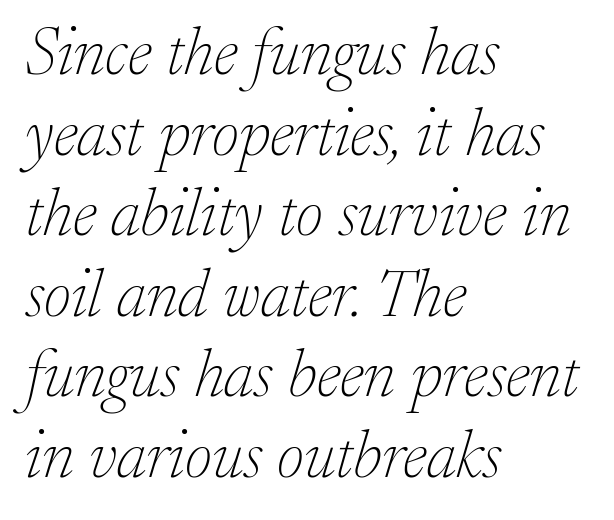
{"serif": "yes", "italic": "yes", "lean": "right", "slant_degrees": 17, "bold": "no", "weight": "thin", "width": "normal", "stroke_contrast": "low", "x_height": "medium", "monospaced": "no", "underline": "no", "align": "left", "line_spacing_ratio": 1.22, "letter_spacing": "normal", "letter_spacing_em": 0.0, "glyph_px": 66}
